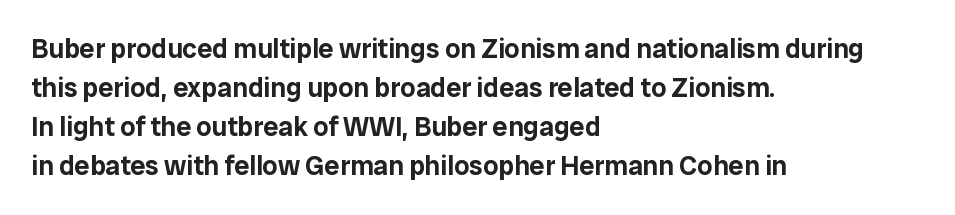
Q: Is the text italic (slanted)? A: No, it is upright.
Q: Is the text underlined? A: No.
Q: How is the paragraph aligned? A: Left-aligned.
Q: Is the spacing between letters normal or unusually wide? A: Normal.
Q: Is the spacing between lines tight, normal or loose? A: Normal.
